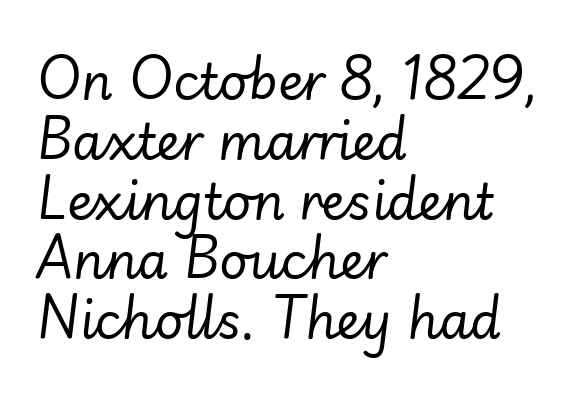
{"italic": "yes", "lean": "right", "slant_degrees": 7, "bold": "no", "weight": "regular", "width": "normal", "stroke_contrast": "low", "x_height": "small", "monospaced": "no", "underline": "no", "align": "left", "line_spacing_ratio": 1.22, "letter_spacing": "normal", "letter_spacing_em": 0.0, "glyph_px": 49}
